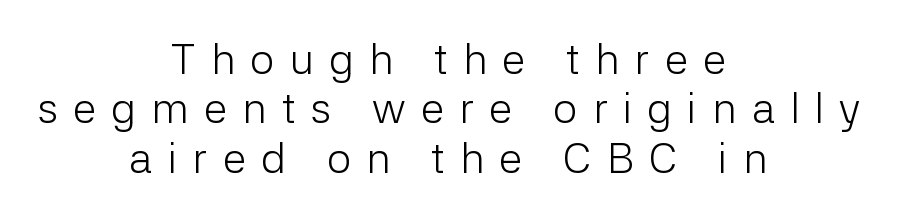
{"serif": "no", "italic": "no", "bold": "no", "weight": "light", "width": "normal", "stroke_contrast": "low", "x_height": "medium", "monospaced": "no", "underline": "no", "align": "center", "line_spacing": "tight", "line_spacing_ratio": 1.15, "letter_spacing": "wide", "letter_spacing_em": 0.35, "glyph_px": 43}
